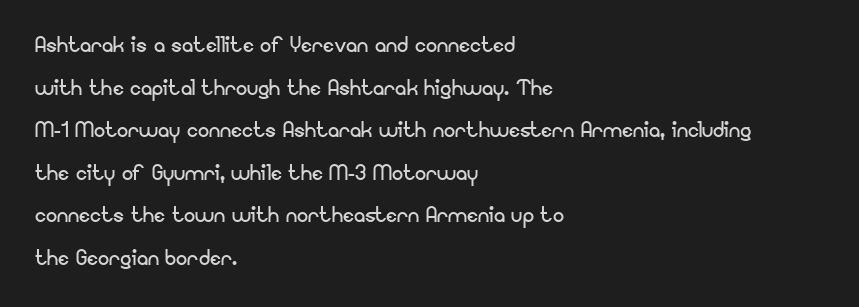
Q: Is the text bold? A: No.
Q: Is the text italic (slanted)? A: No, it is upright.
Q: Is the typeface a serif or a sans-serif typeface? A: Sans-serif.
Q: Is the text underlined? A: No.
Q: How is the paragraph aligned? A: Left-aligned.
Q: Is the spacing between letters normal or unusually wide? A: Normal.
Q: Is the spacing between lines tight, normal or loose? A: Normal.
Q: Width (condensed, normal, or wide)? A: Normal.
Q: Stroke contrast? A: Low.
Q: x-height? A: Small.
Q: Monospaced? A: No.
